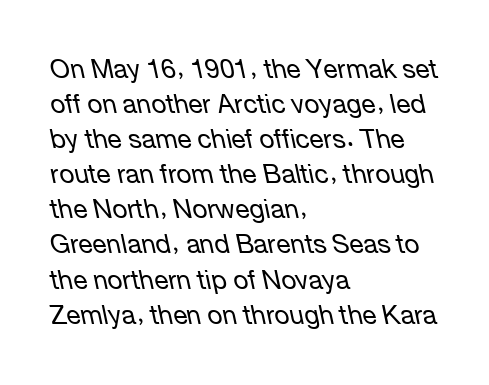
Q: Is the text bold? A: No.
Q: Is the text italic (slanted)? A: Yes, it leans left by about 12 degrees.
Q: Is the text underlined? A: No.
Q: How is the paragraph aligned? A: Left-aligned.
Q: Is the spacing between letters normal or unusually wide? A: Normal.
Q: Is the spacing between lines tight, normal or loose? A: Normal.
